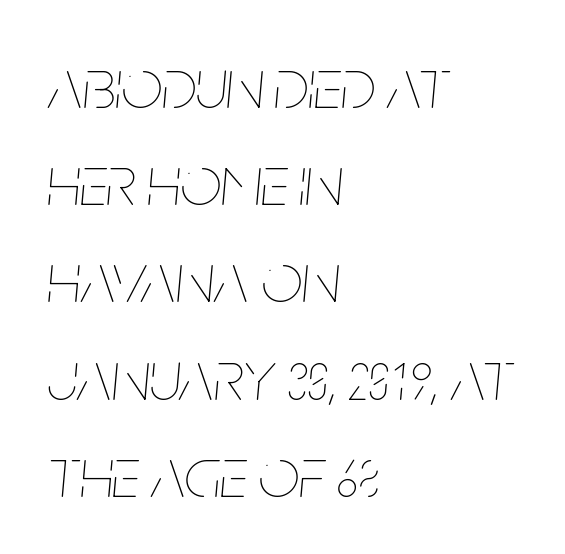
The image shows 72 px thin, condensed type, italic (leaning right); set left-aligned, normal line spacing (1.35x), normal letter spacing, not underlined; low stroke contrast and a large x-height.
